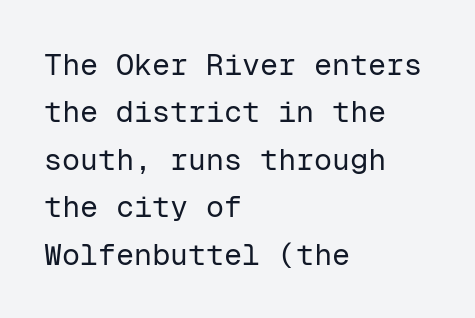
Q: Is the text bold? A: No.
Q: Is the text italic (slanted)? A: No, it is upright.
Q: Is the typeface a serif or a sans-serif typeface? A: Sans-serif.
Q: Is the text underlined? A: No.
Q: How is the paragraph aligned? A: Left-aligned.
Q: Is the spacing between letters normal or unusually wide? A: Normal.
Q: Is the spacing between lines tight, normal or loose? A: Normal.
Q: Width (condensed, normal, or wide)? A: Normal.
Q: Stroke contrast? A: Low.
Q: x-height? A: Medium.
Q: Monospaced? A: Yes.
